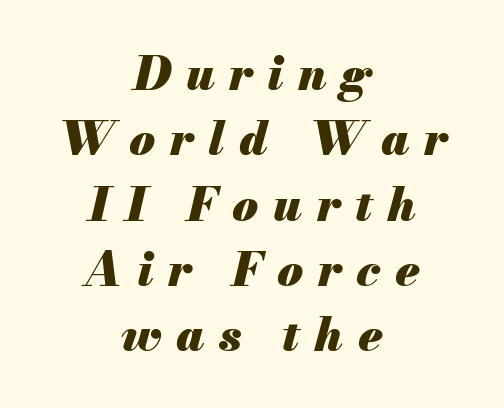
Q: Is the text bold? A: Yes.
Q: Is the text italic (slanted)? A: Yes, it leans right by about 13 degrees.
Q: Is the text underlined? A: No.
Q: How is the paragraph aligned? A: Centered.
Q: Is the spacing between letters normal or unusually wide? A: Unusually wide.
Q: Is the spacing between lines tight, normal or loose? A: Normal.
Q: Width (condensed, normal, or wide)? A: Normal.
Q: Stroke contrast? A: Medium.
Q: x-height? A: Small.
Q: Monospaced? A: No.
